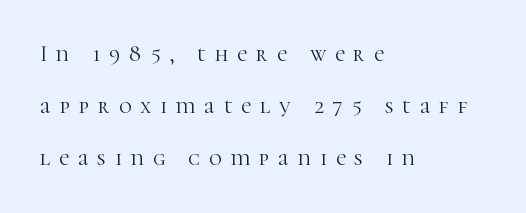
{"italic": "no", "bold": "no", "underline": "no", "align": "left", "line_spacing": "loose", "line_spacing_ratio": 2.37, "letter_spacing": "wide", "letter_spacing_em": 0.41, "glyph_px": 22}
